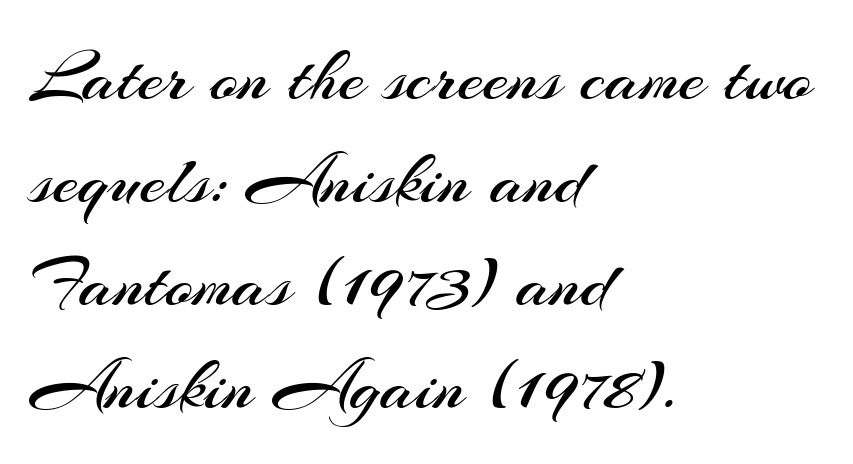
Q: Is the text bold? A: No.
Q: Is the text italic (slanted)? A: Yes.
Q: Is the typeface a serif or a sans-serif typeface? A: Sans-serif.
Q: Is the text underlined? A: No.
Q: How is the paragraph aligned? A: Left-aligned.
Q: Is the spacing between letters normal or unusually wide? A: Normal.
Q: Is the spacing between lines tight, normal or loose? A: Normal.
Q: Width (condensed, normal, or wide)? A: Normal.
Q: Stroke contrast? A: Medium.
Q: x-height? A: Small.
Q: Monospaced? A: No.
